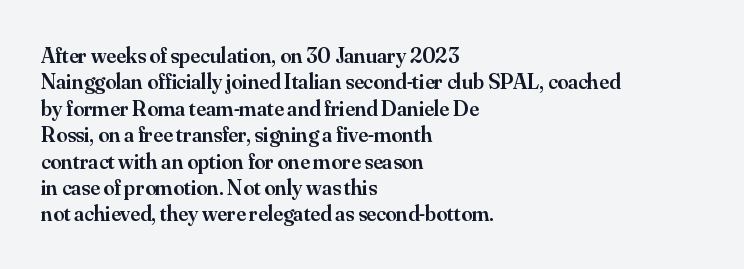
In terms of posture, this sample is upright. Does the copy run flush right? No — it runs flush left. Each word holds together tightly as a unit, with standard inter-letter gaps. Just letters on the line, the space beneath them empty. On the weight axis this lands at semibold, roughly 600.
